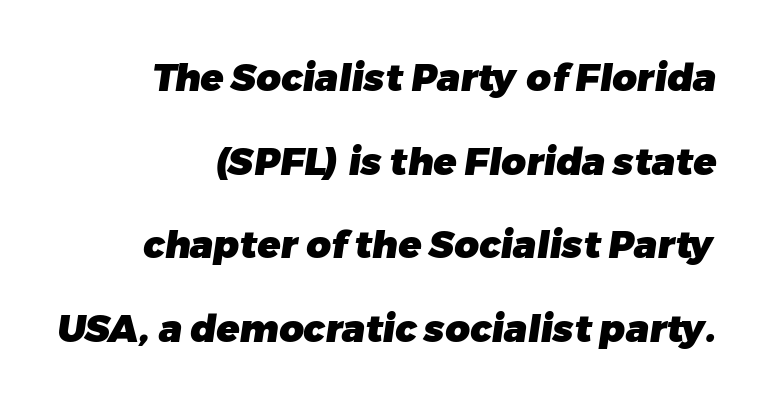
{"serif": "no", "bold": "yes", "weight": "heavy", "width": "normal", "stroke_contrast": "low", "x_height": "medium", "monospaced": "no", "underline": "no", "align": "right", "line_spacing": "loose", "line_spacing_ratio": 2.2, "letter_spacing": "normal", "letter_spacing_em": 0.0, "glyph_px": 38}
